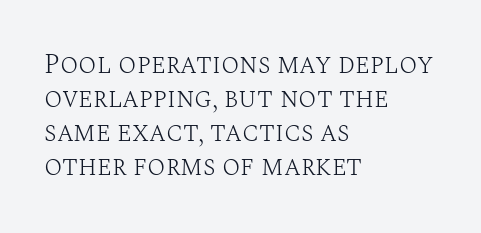
Vertically, the passage feels balanced, rows spaced as you'd expect. The strip under each line holds only bare page. Weight: in the light-to-regular range. Glyph-to-glyph distance matches everyday printed text.
